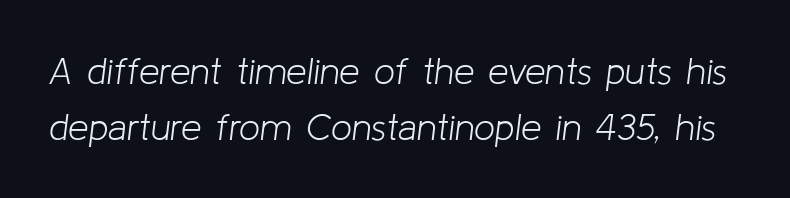
{"italic": "yes", "lean": "right", "slant_degrees": 8, "bold": "no", "weight": "light", "width": "normal", "stroke_contrast": "low", "x_height": "medium", "monospaced": "no", "underline": "no", "line_spacing": "normal", "line_spacing_ratio": 1.52, "letter_spacing": "normal", "letter_spacing_em": 0.0, "glyph_px": 37}
